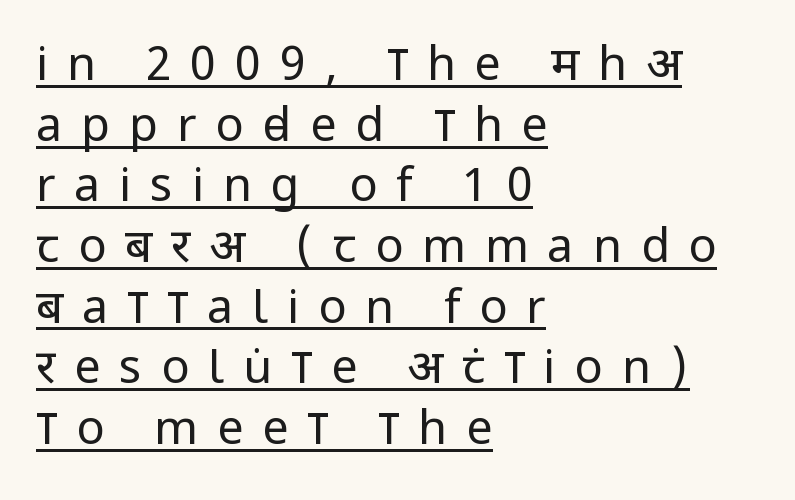
The leading is moderate, giving the passage an even texture. You could not count columns in this text — the font is proportionally spaced. Does the type have serifs? No, each stem ends abruptly. The glyphs are accompanied by a horizontal stroke just below them.
